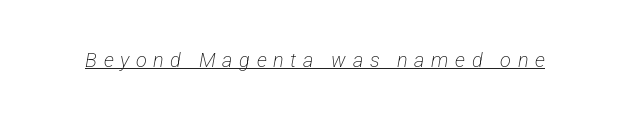
The face looks like a standard text weight, possibly lighter. Substantial extra tracking has been applied to these lines. Emphasis is given by a line drawn under the lettering.
